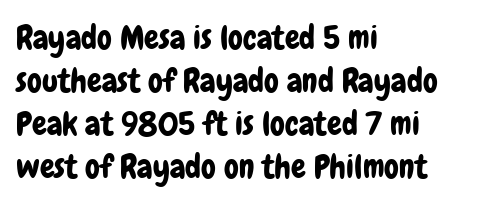
The image shows 33 px condensed sans-serif type, upright; set left-aligned, normal line spacing (1.3x), normal letter spacing, not underlined; low stroke contrast and a medium x-height.
